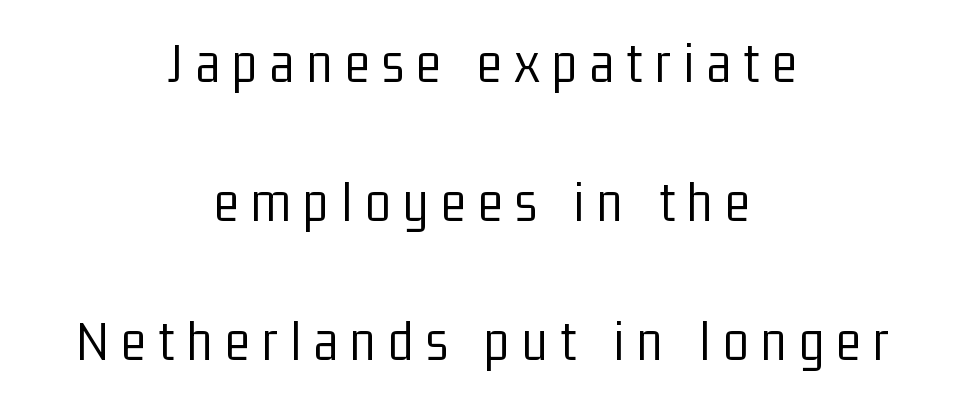
Q: Is the text bold? A: No.
Q: Is the text italic (slanted)? A: No, it is upright.
Q: Is the typeface a serif or a sans-serif typeface? A: Sans-serif.
Q: Is the text underlined? A: No.
Q: How is the paragraph aligned? A: Centered.
Q: Is the spacing between letters normal or unusually wide? A: Unusually wide.
Q: Is the spacing between lines tight, normal or loose? A: Loose.
Q: Width (condensed, normal, or wide)? A: Condensed.
Q: Stroke contrast? A: Low.
Q: x-height? A: Medium.
Q: Monospaced? A: No.
